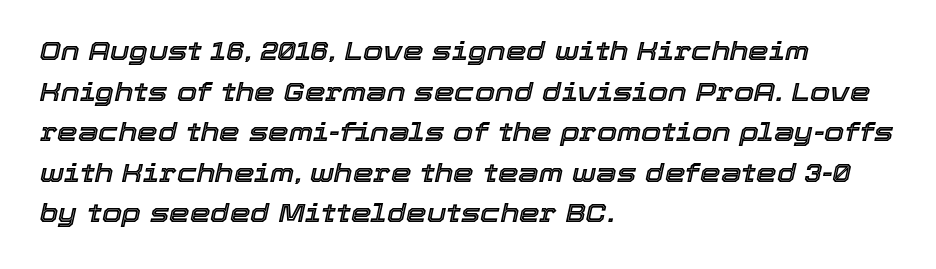
Q: Is the text italic (slanted)? A: Yes, it leans right by about 12 degrees.
Q: Is the text underlined? A: No.
Q: How is the paragraph aligned? A: Left-aligned.
Q: Is the spacing between letters normal or unusually wide? A: Normal.
Q: Is the spacing between lines tight, normal or loose? A: Normal.
